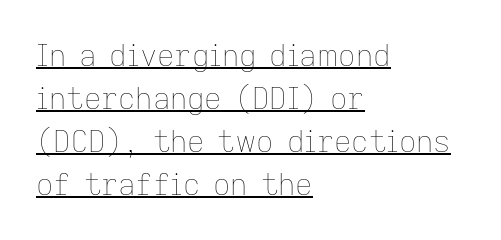
{"italic": "no", "bold": "no", "weight": "thin", "width": "normal", "stroke_contrast": "low", "x_height": "medium", "monospaced": "no", "underline": "yes", "align": "left", "line_spacing": "normal", "line_spacing_ratio": 1.43, "letter_spacing": "normal", "letter_spacing_em": 0.0, "glyph_px": 30}
